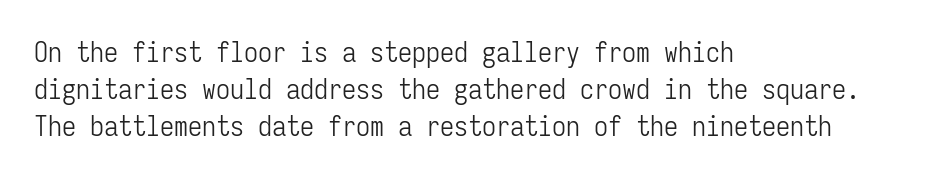
The compositor pushed each line to the left boundary. Is this a fixed-width face? Yes — each glyph sits in an identical cell. On a weight scale, this lands at 450 or below. Look at the bottom of the vertical strokes: they stop flat, with no serifs. Default kerning and tracking; the words read as compact shapes. The string is rendered with underlining switched off.
